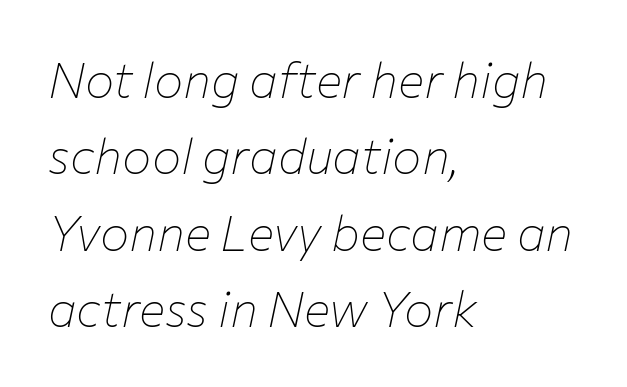
{"italic": "yes", "lean": "right", "slant_degrees": 12, "bold": "no", "weight": "thin", "width": "normal", "stroke_contrast": "low", "x_height": "medium", "monospaced": "no", "underline": "no", "align": "left", "line_spacing": "normal", "line_spacing_ratio": 1.56, "letter_spacing": "normal", "letter_spacing_em": 0.0, "glyph_px": 49}
